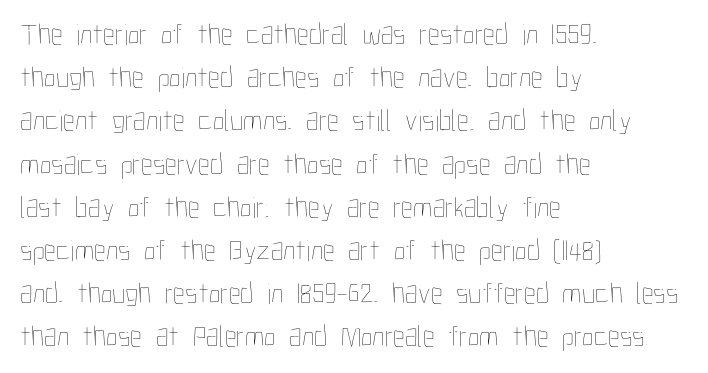
{"italic": "no", "bold": "no", "weight": "thin", "width": "condensed", "stroke_contrast": "low", "x_height": "medium", "monospaced": "no", "underline": "no", "align": "left", "line_spacing": "normal", "line_spacing_ratio": 1.44, "letter_spacing": "normal", "letter_spacing_em": 0.0, "glyph_px": 30}
